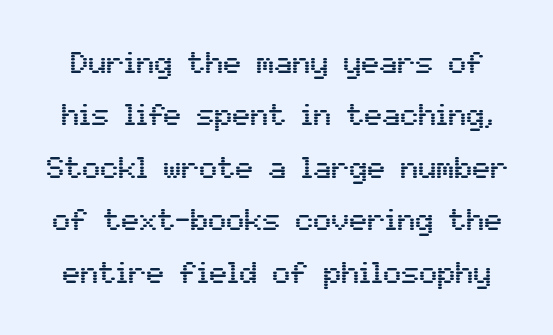
Q: Is the text italic (slanted)? A: No, it is upright.
Q: Is the typeface a serif or a sans-serif typeface? A: Sans-serif.
Q: Is the text underlined? A: No.
Q: Is the spacing between letters normal or unusually wide? A: Normal.
Q: Width (condensed, normal, or wide)? A: Normal.
Q: Stroke contrast? A: Medium.
Q: x-height? A: Medium.
Q: Monospaced? A: No.
